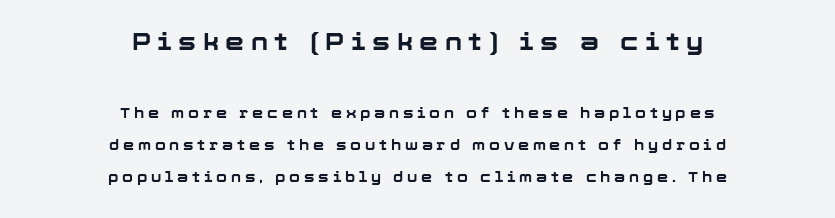
{"italic": "no", "bold": "yes", "underline": "no", "align": "center", "line_spacing": "loose", "line_spacing_ratio": 2.31, "letter_spacing": "wide", "letter_spacing_em": 0.27, "larger_block": "first", "size_ratio": 1.71, "glyph_px": 24}
